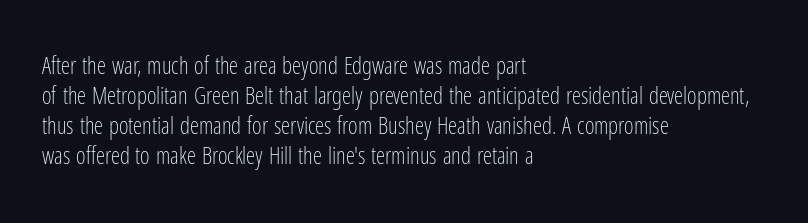
{"italic": "no", "bold": "no", "underline": "no", "align": "left", "line_spacing": "normal", "line_spacing_ratio": 1.3, "letter_spacing": "normal", "letter_spacing_em": 0.0, "glyph_px": 23}
